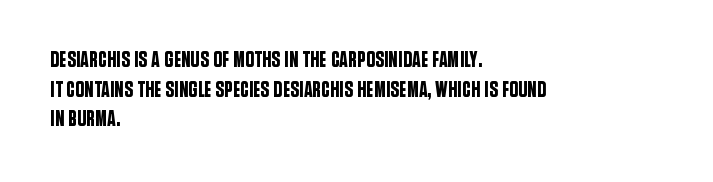
The passage shown stacks its lines at a standard gap. Look at the tracking — it's just the regular setting, nothing added. A typesetter would mark this as roman, not italic. Underlining? Definitely not there. One-word summary of the alignment: left.
